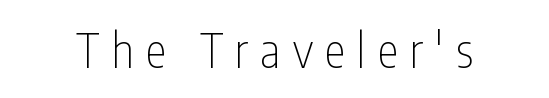
{"serif": "no", "italic": "no", "bold": "no", "weight": "thin", "width": "condensed", "stroke_contrast": "low", "x_height": "medium", "monospaced": "no", "underline": "no", "letter_spacing": "wide", "letter_spacing_em": 0.26, "glyph_px": 47}
